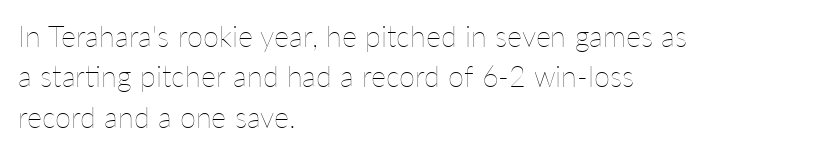
Each stroke keeps to a modest, everyday thickness or less. The passage shown stacks its lines at a standard gap. Honestly, the letter spacing is just normal — you wouldn't notice it. This is roman type, the default non-slanted kind. Check under the words: just untouched page.
